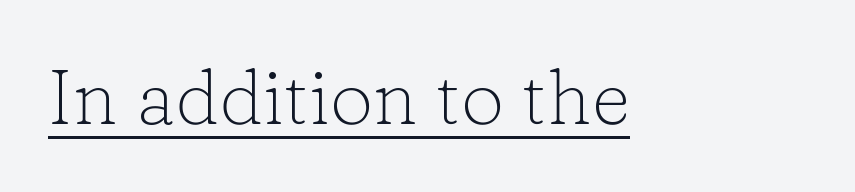
You could not count columns in this text — the font is proportionally spaced. Weight class: somewhere from thin through regular. The lettering holds an erect, upright posture throughout. The passage shown is underscored from start to finish. Standard letterfit; no display-style spreading of the glyphs.
